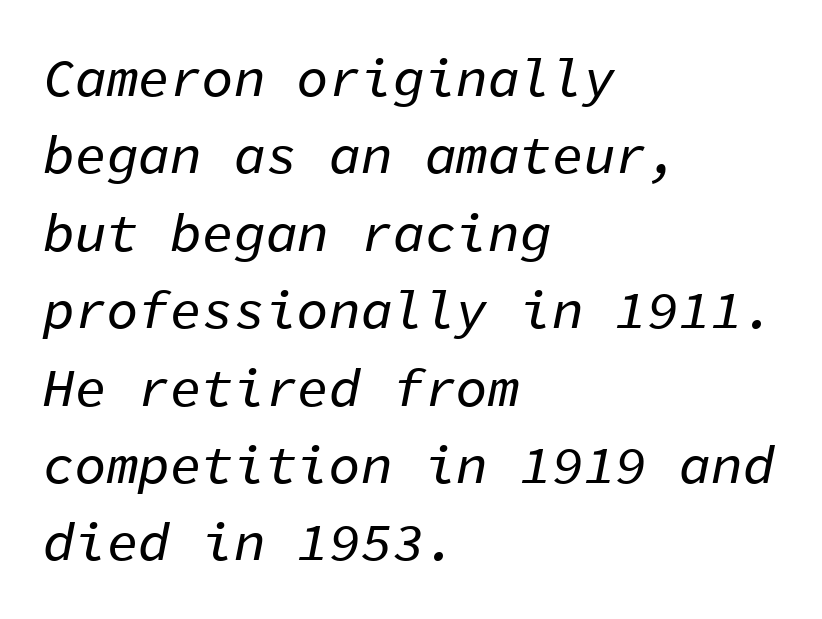
The image shows 53 px text type, italic (leaning right), monospaced; set left-aligned, normal line spacing (1.46x), normal letter spacing, not underlined; low stroke contrast and a medium x-height.
